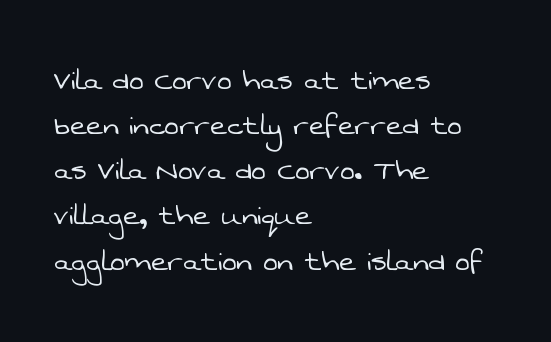
Line starts are locked; line ends wander. Think of a printed novel: that variable character pitch is what you see here. Regarding serifs, this sample does without them. This block has exactly the height ordinary leading produces.
